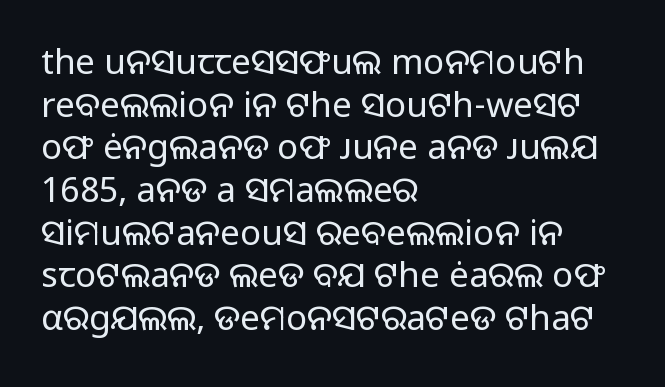
A classic flush-left, rag-right setting is used for this passage. Students, note that the glyphs here touch the page at normal intervals. The rendering uses natural spacing where letterforms have individual widths. Check under the words: just untouched page.
